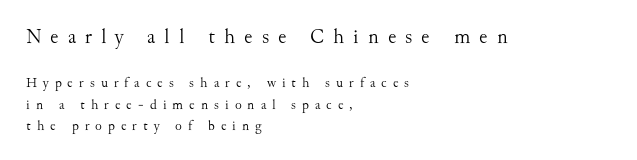
No italicization has been applied; the sample stays upright. Note: larger setting up top, smaller setting below. Unbolded letterforms with no extra heft. The gap between lines stays unmarked. This rendering uses left alignment, leaving the right contour irregular. Quick note: interline space is typical.
